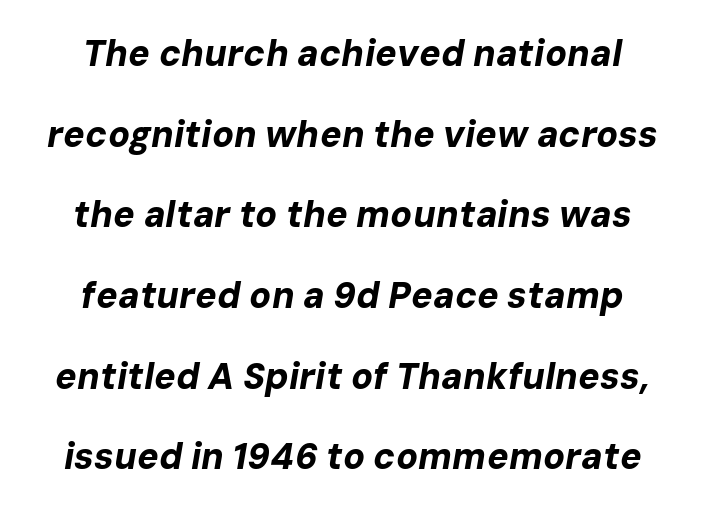
Q: Is the text bold? A: Yes.
Q: Is the text italic (slanted)? A: Yes, it leans right by about 10 degrees.
Q: Is the text underlined? A: No.
Q: How is the paragraph aligned? A: Centered.
Q: Is the spacing between letters normal or unusually wide? A: Normal.
Q: Is the spacing between lines tight, normal or loose? A: Loose.
Q: Width (condensed, normal, or wide)? A: Normal.
Q: Stroke contrast? A: Low.
Q: x-height? A: Medium.
Q: Monospaced? A: No.
